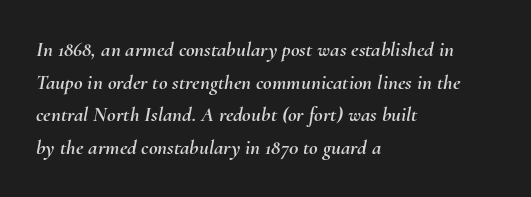
The image shows 21 px text type, italic (leaning right); set left-aligned, normal line spacing (1.55x), normal letter spacing, not underlined.
